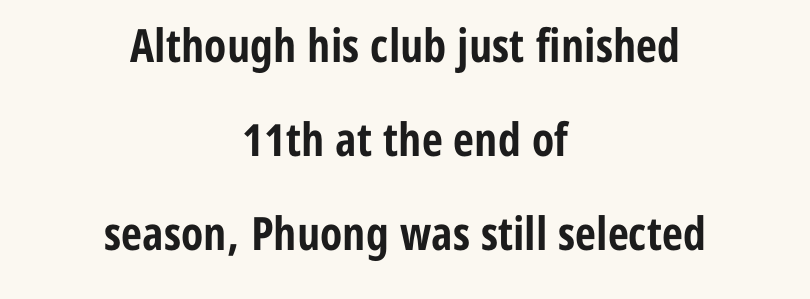
Caption: standard tracking, unaltered. Typographically, this falls in the sans-serif category. This sample uses an upright cut, with every glyph sitting square on the baseline. How heavy is the stroke? Heavy — this is a bold. The gap between lines stays unmarked. Typeset on center — no edge is straight.
